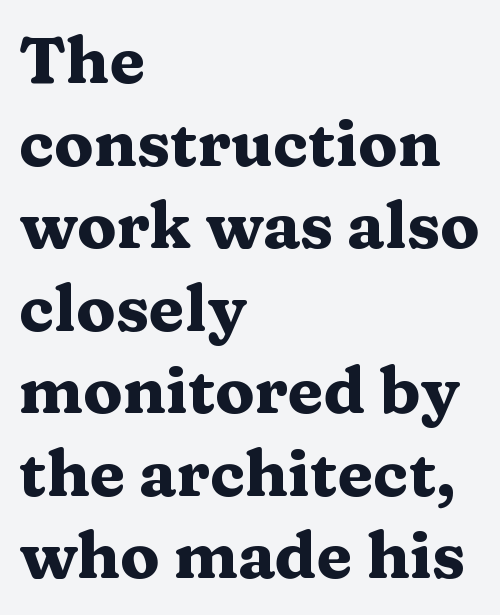
{"serif": "yes", "italic": "no", "bold": "yes", "weight": "heavy", "width": "wide", "stroke_contrast": "medium", "x_height": "medium", "monospaced": "no", "underline": "no", "align": "left", "line_spacing": "normal", "line_spacing_ratio": 1.27, "letter_spacing": "normal", "letter_spacing_em": 0.0, "glyph_px": 65}
